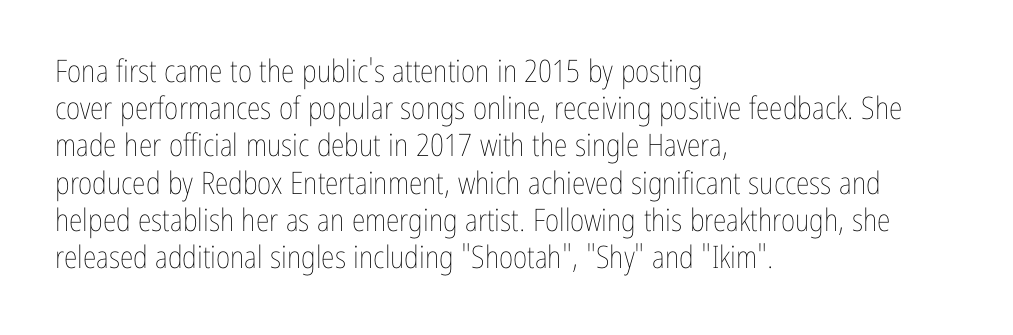
The rag falls on the right side of this text block. Looks like regular typesetting: each glyph gets only the width it needs. A quiet, ordinary-to-light weight characterises the typeface. Each row of text sits above clean, open space. You could call the tracking neutral — neither tight nor loose. Style check: upright.
